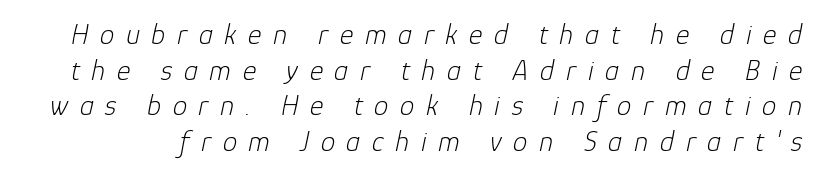
Q: Is the text bold? A: No.
Q: Is the text italic (slanted)? A: Yes, it leans right by about 12 degrees.
Q: Is the text underlined? A: No.
Q: Is the spacing between letters normal or unusually wide? A: Unusually wide.
Q: Width (condensed, normal, or wide)? A: Normal.
Q: Stroke contrast? A: Low.
Q: x-height? A: Medium.
Q: Monospaced? A: No.
